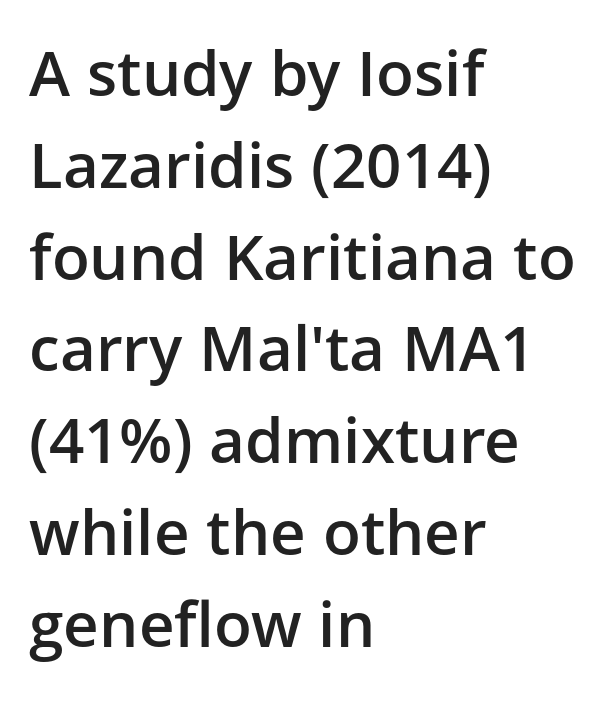
Character widths vary here, with narrow letters taking less room than wide ones. The type sits square on the baseline with zero lean. Whoever set this chose a conventional vertical rhythm. All the whitespace from short lines collects on the right. Slightly chunky letters — semibold, I'd say, not full bold. In terms of letterform style, serifs are entirely absent.
